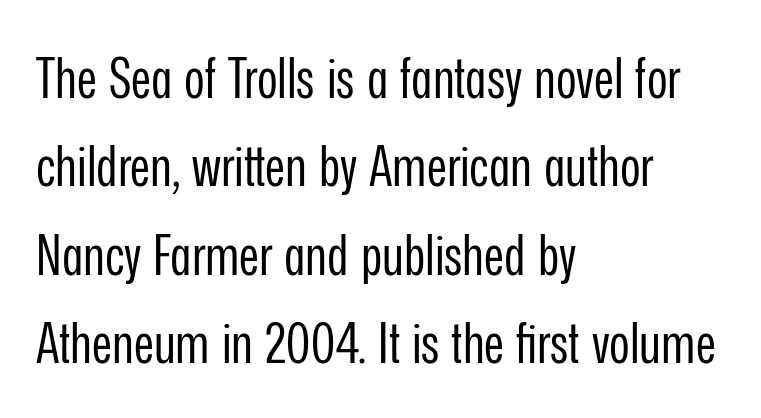
{"serif": "no", "italic": "no", "bold": "no", "weight": "regular", "width": "condensed", "stroke_contrast": "low", "x_height": "medium", "monospaced": "no", "underline": "no", "align": "left", "line_spacing": "normal", "line_spacing_ratio": 1.58, "letter_spacing": "normal", "letter_spacing_em": 0.0, "glyph_px": 56}
